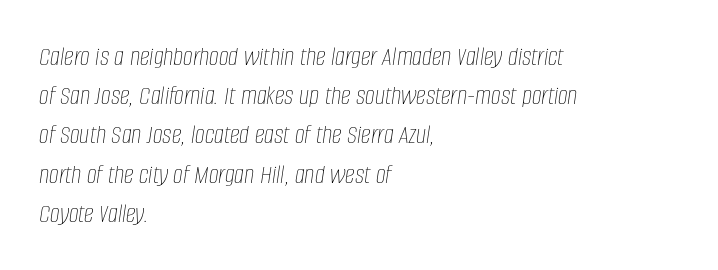
Q: Is the text bold? A: No.
Q: Is the text italic (slanted)? A: Yes, it leans right by about 8 degrees.
Q: Is the text underlined? A: No.
Q: How is the paragraph aligned? A: Left-aligned.
Q: Is the spacing between letters normal or unusually wide? A: Normal.
Q: Is the spacing between lines tight, normal or loose? A: Normal.
Q: Width (condensed, normal, or wide)? A: Condensed.
Q: Stroke contrast? A: Low.
Q: x-height? A: Large.
Q: Monospaced? A: No.
